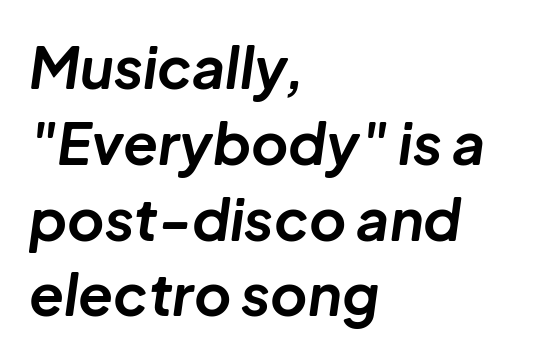
Leftover space on each line is placed entirely after the last word. Heft: maximum for text — a bold. Note the varied advance widths — an 'i' is clearly narrower than an 'm'. Check under the words: just untouched page. Each word holds together tightly as a unit, with standard inter-letter gaps. The face used here has a pronounced slope to its letters.
